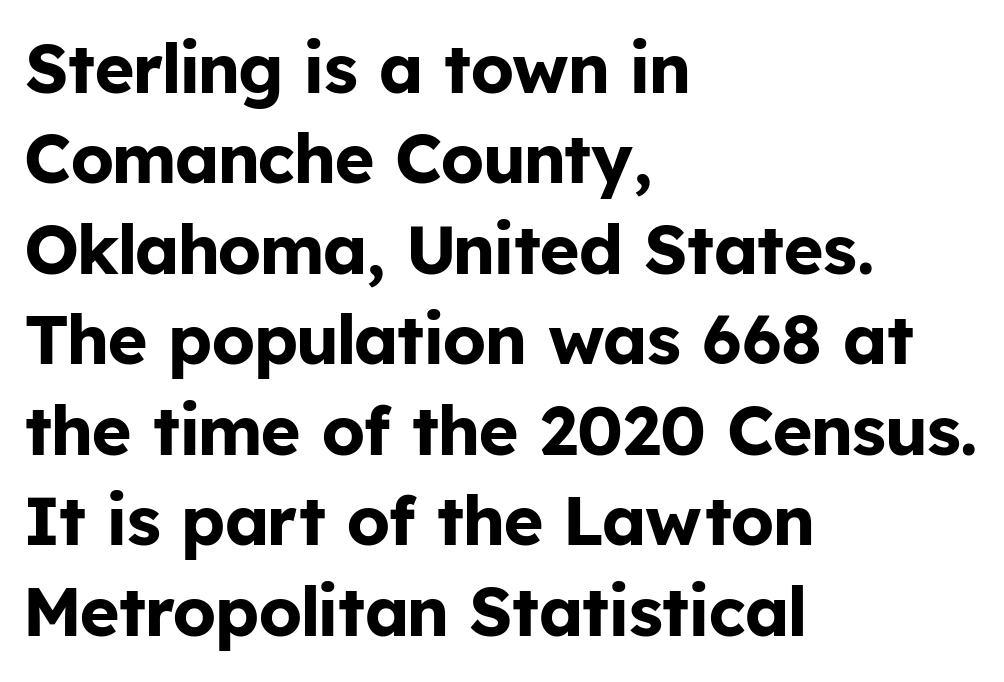
The image shows 68 px bold sans-serif type, upright; set left-aligned, normal line spacing (1.33x), normal letter spacing, not underlined; low stroke contrast and a medium x-height.
